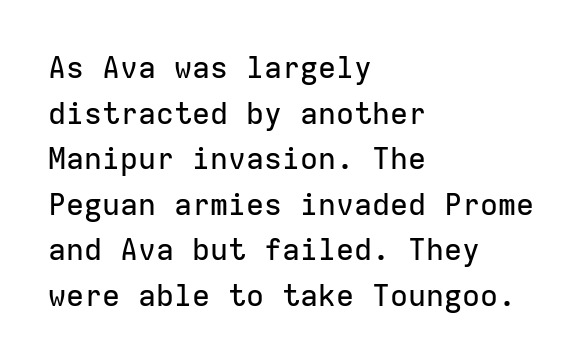
The image shows 30 px sans-serif type, upright, monospaced; set left-aligned, normal line spacing (1.52x), normal letter spacing, not underlined; low stroke contrast and a medium x-height.
